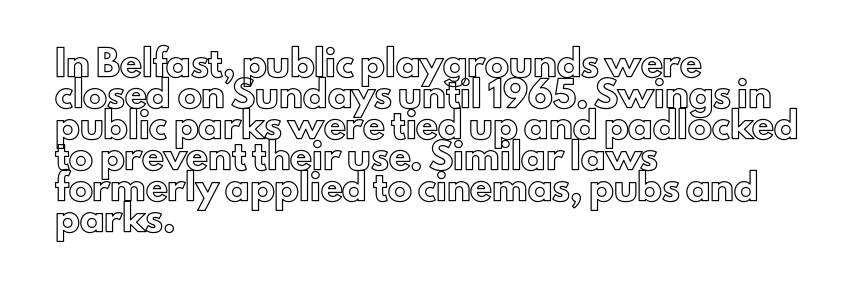
The rag falls on the right side of this text block. How would I describe the line gaps? Plain and ordinary. Ordinary non-slanted type is in use. The gaps between neighbouring characters are ordinary and unremarkable.
